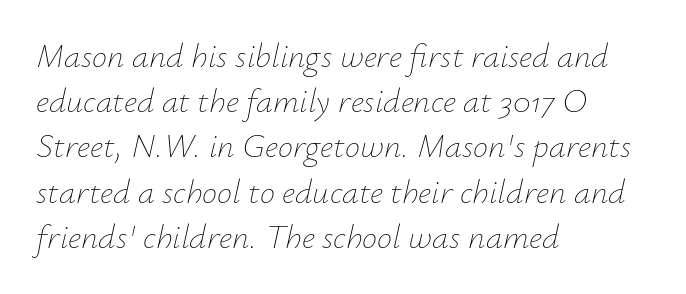
{"italic": "yes", "lean": "right", "slant_degrees": 12, "bold": "no", "weight": "thin", "width": "normal", "stroke_contrast": "low", "x_height": "small", "monospaced": "no", "underline": "no", "align": "left", "line_spacing": "normal", "line_spacing_ratio": 1.33, "letter_spacing": "normal", "letter_spacing_em": 0.0, "glyph_px": 34}
